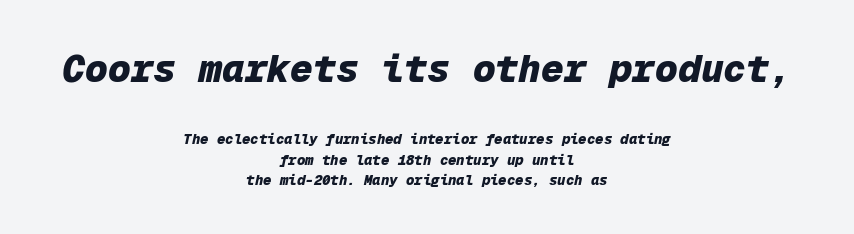
The image shows 38 px heavy type, italic (leaning right), monospaced; set centered, normal line spacing (1.47x), normal letter spacing, not underlined; the first (top) block is 2.71x larger; low stroke contrast and a medium x-height.
